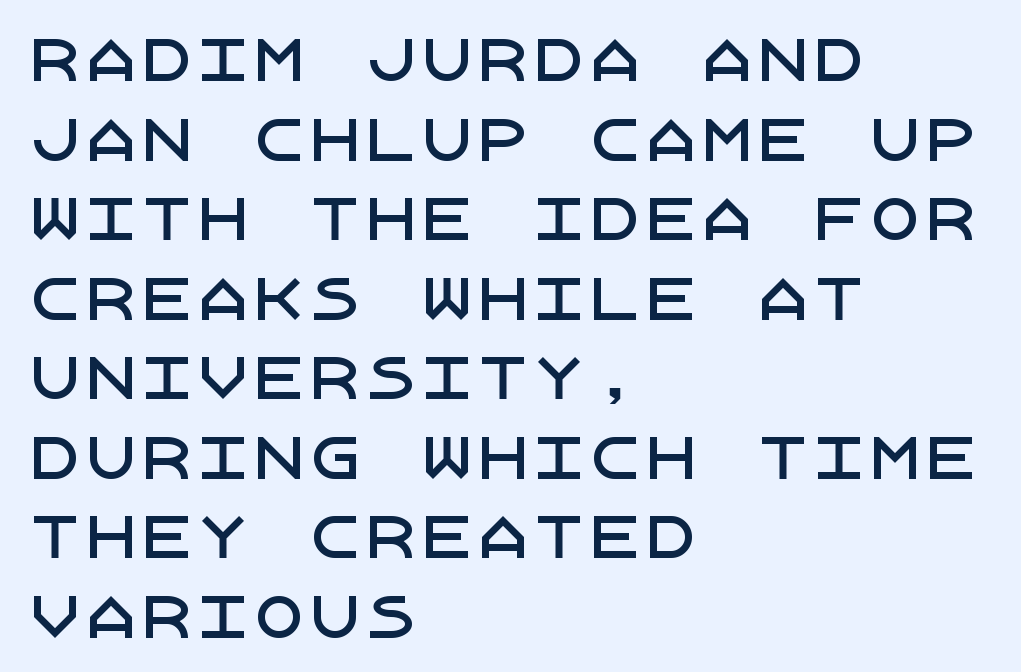
{"serif": "no", "italic": "no", "width": "normal", "stroke_contrast": "low", "x_height": "large", "underline": "no", "align": "left", "line_spacing": "normal", "line_spacing_ratio": 1.42, "letter_spacing": "normal", "letter_spacing_em": 0.0, "glyph_px": 56}
